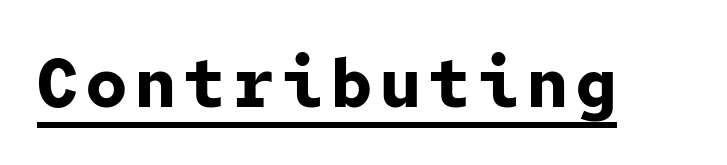
The image shows 68 px bold sans-serif type, upright, monospaced; set underlined; low stroke contrast and a medium x-height.
